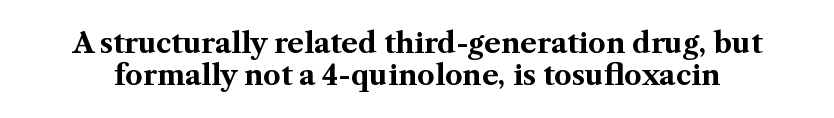
The image shows 28 px bold serif type, upright; set tight line spacing (1.13x), normal letter spacing, not underlined; medium stroke contrast and a medium x-height.
